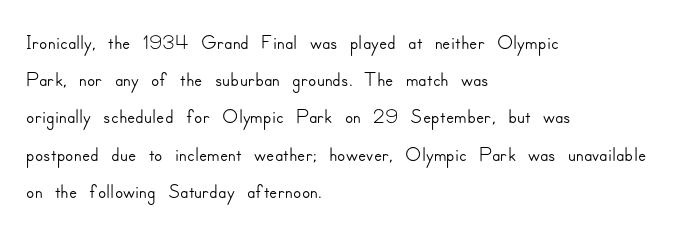
Q: Is the text italic (slanted)? A: No, it is upright.
Q: Is the typeface a serif or a sans-serif typeface? A: Sans-serif.
Q: Is the text underlined? A: No.
Q: How is the paragraph aligned? A: Left-aligned.
Q: Is the spacing between letters normal or unusually wide? A: Normal.
Q: Width (condensed, normal, or wide)? A: Normal.
Q: Stroke contrast? A: Low.
Q: x-height? A: Small.
Q: Monospaced? A: No.
